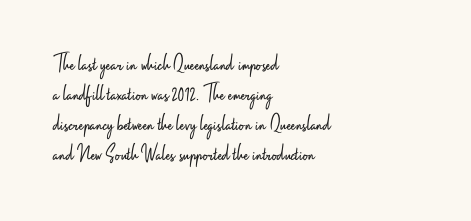
{"bold": "no", "underline": "no", "align": "left", "line_spacing": "normal", "line_spacing_ratio": 1.25, "letter_spacing": "normal", "letter_spacing_em": 0.0, "glyph_px": 24}
